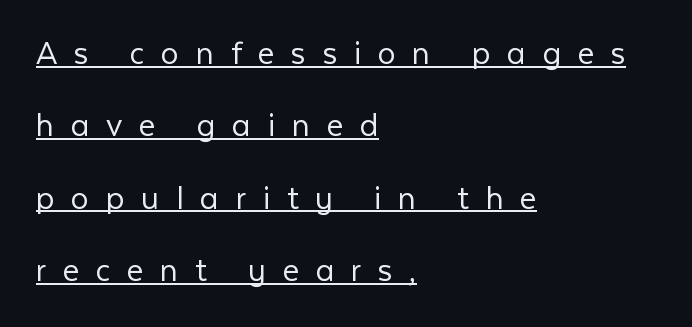
The image shows 36 px light sans-serif type, upright; set left-aligned, loose line spacing (2.01x), unusually wide letter spacing (+0.46 em), underlined; low stroke contrast and a medium x-height.
